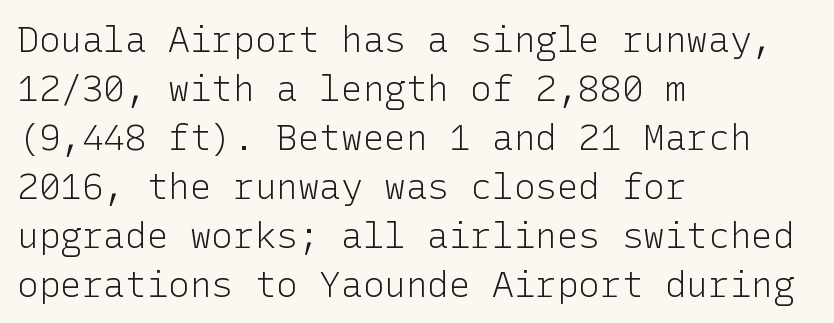
Descenders are the only things crossing below the line. Posture: vertical. Rows of type keep a routine distance in the vertical direction. Is the stroke heavy? The answer is a plain regular-or-lighter. The rag falls on the right side of this text block. Nothing sits at the stroke ends, so this counts as sans-serif.
